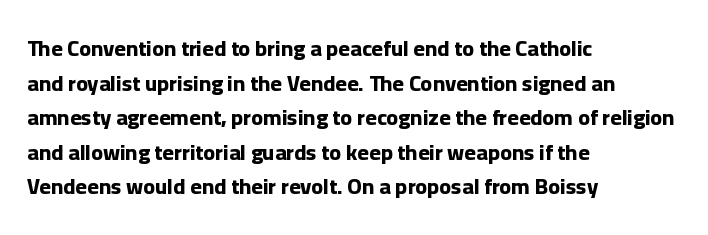
This sample uses an upright cut, with every glyph sitting square on the baseline. Whoever set this chose a conventional vertical rhythm. Students, note that the glyphs here touch the page at normal intervals. Strokes here are thick enough to call this a true bold.
